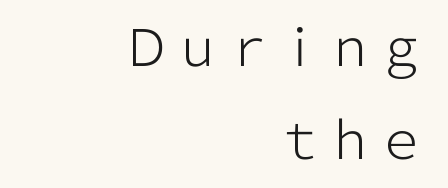
The image shows 51 px light sans-serif type, upright; set right-aligned, line spacing 1.83x, normal letter spacing, not underlined; low stroke contrast and a medium x-height.
